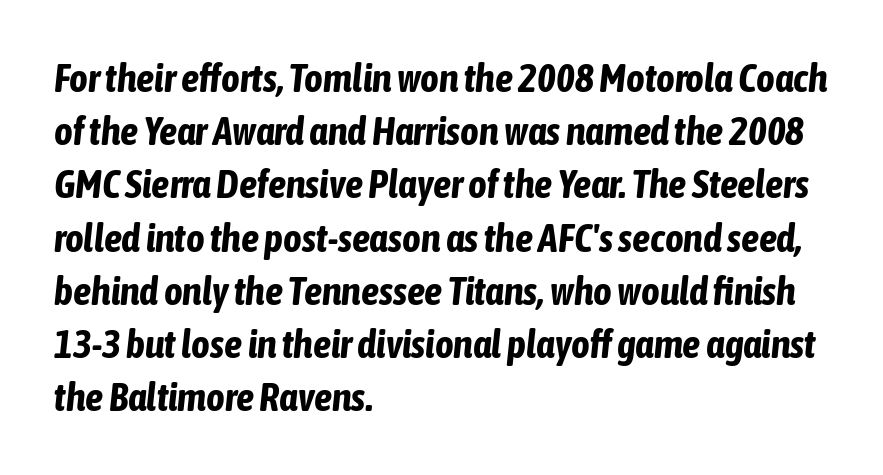
Standard letterfit; no display-style spreading of the glyphs. Vertically, the passage feels balanced, rows spaced as you'd expect. These lines were composed using italics. The sample has been set heavy, in full bold. The lines in this sample share a left origin and differ only in where they stop. Looks like regular typesetting: each glyph gets only the width it needs.
